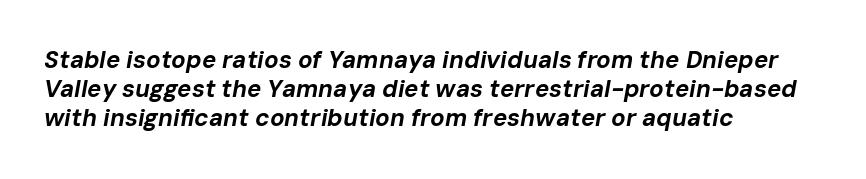
Q: Is the text bold? A: Yes.
Q: Is the text italic (slanted)? A: Yes, it leans right by about 10 degrees.
Q: Is the text underlined? A: No.
Q: How is the paragraph aligned? A: Left-aligned.
Q: Is the spacing between letters normal or unusually wide? A: Normal.
